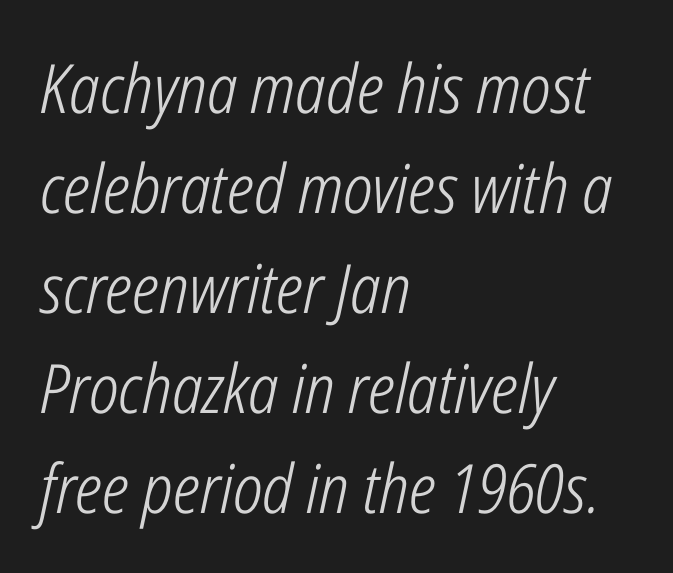
{"italic": "yes", "lean": "right", "slant_degrees": 12, "bold": "no", "weight": "light", "width": "condensed", "stroke_contrast": "low", "x_height": "medium", "monospaced": "no", "underline": "no", "align": "left", "line_spacing": "normal", "line_spacing_ratio": 1.47, "letter_spacing": "normal", "letter_spacing_em": 0.0, "glyph_px": 68}
